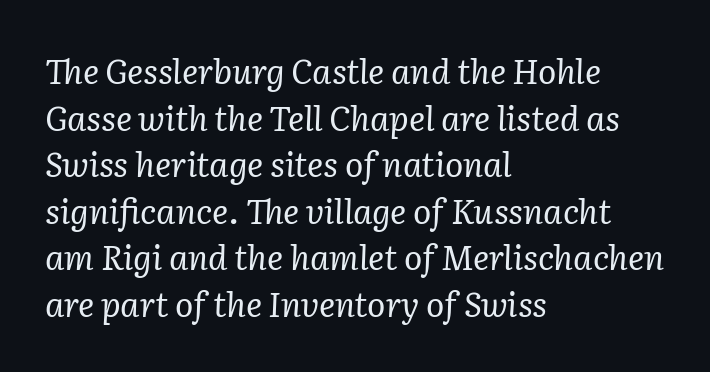
Stroke terminals: seriffed. The characters are drawn with everyday or finer stroke widths. The letters advance in unequal steps, a hallmark of proportional type. Only glyphs here, with clear space below each row. The tracking reads as untouched default to a designer's eye.
